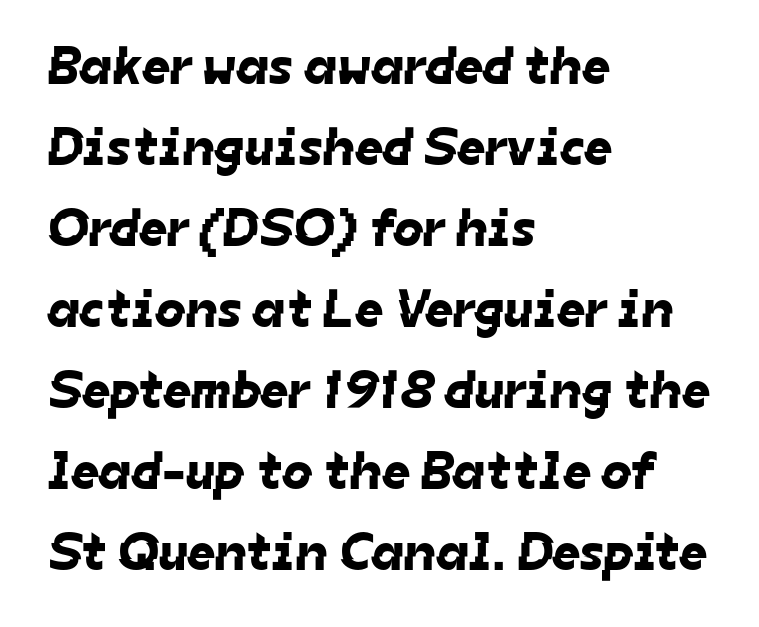
The image shows 54 px sans-serif type; set left-aligned, normal line spacing (1.5x), normal letter spacing, not underlined; low stroke contrast and a medium x-height.
